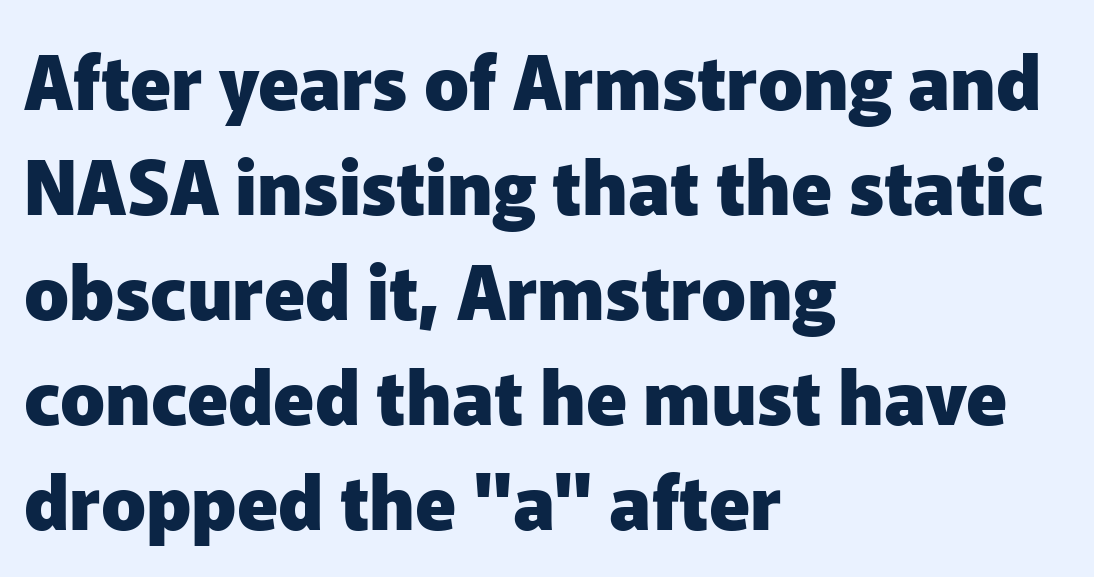
The image shows 74 px heavy sans-serif type, upright; set left-aligned, normal line spacing (1.42x), normal letter spacing, not underlined; low stroke contrast and a medium x-height.
